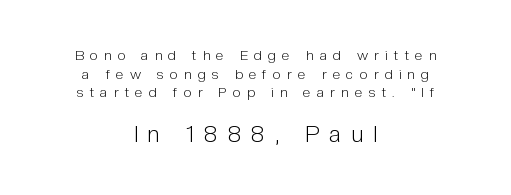
The image shows 23 px text type, upright; set centered, normal line spacing (1.33x), unusually wide letter spacing (+0.45 em), not underlined; the second (bottom) block is 1.64x larger.
